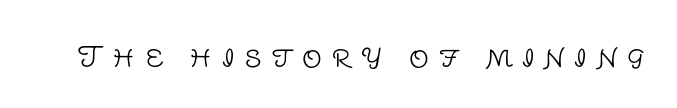
{"serif": "no", "bold": "no", "weight": "light", "width": "normal", "stroke_contrast": "low", "x_height": "large", "monospaced": "no", "underline": "no", "letter_spacing": "wide", "letter_spacing_em": 0.35, "glyph_px": 28}
